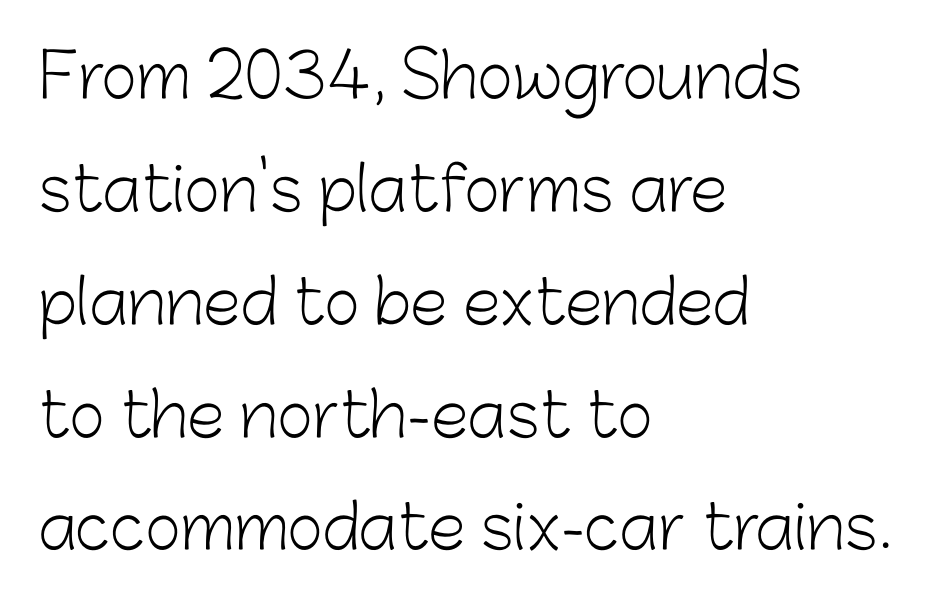
Q: Is the text bold? A: No.
Q: Is the text italic (slanted)? A: No, it is upright.
Q: Is the typeface a serif or a sans-serif typeface? A: Sans-serif.
Q: Is the text underlined? A: No.
Q: How is the paragraph aligned? A: Left-aligned.
Q: Is the spacing between letters normal or unusually wide? A: Normal.
Q: Width (condensed, normal, or wide)? A: Normal.
Q: Stroke contrast? A: Low.
Q: x-height? A: Medium.
Q: Monospaced? A: No.
